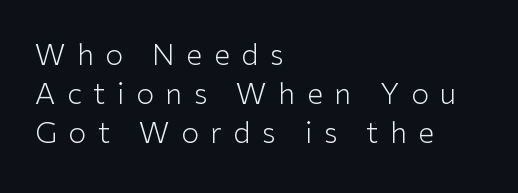
{"serif": "no", "italic": "no", "bold": "no", "weight": "light", "width": "normal", "stroke_contrast": "low", "x_height": "medium", "monospaced": "no", "underline": "no", "align": "left", "line_spacing": "normal", "line_spacing_ratio": 1.35, "letter_spacing": "wide", "letter_spacing_em": 0.4, "glyph_px": 29}
